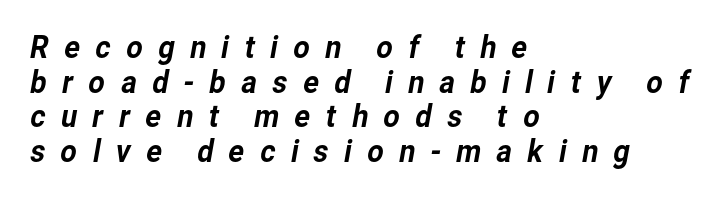
Tightly led — the rows are bunched. Here the glyphs are tracked loosely, breaking word shapes into spaced letters. Beneath every word, the page is bare. Notice how the passage keeps a crisp vertical edge on the left only. Nope, no serifs anywhere on these letters. Spacing verdict: proportional, widths tailored to each character.
